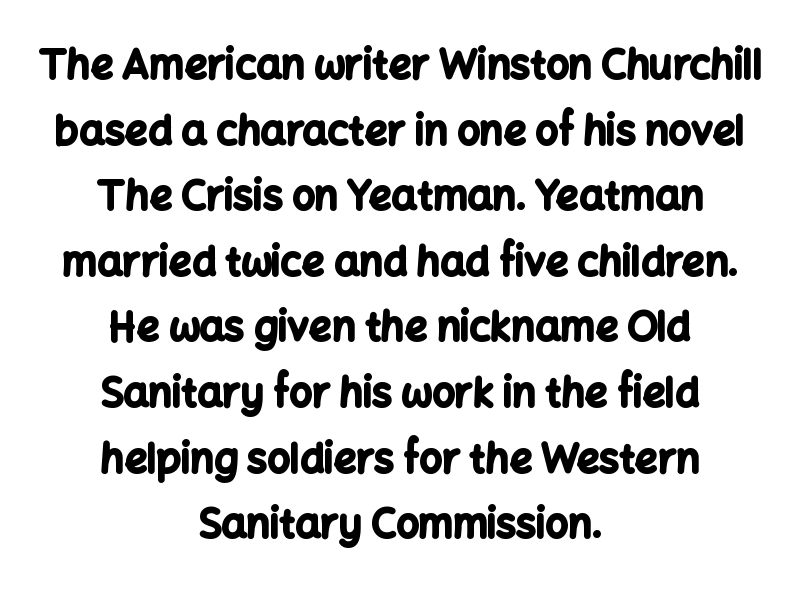
Q: Is the text bold? A: Yes.
Q: Is the text italic (slanted)? A: No, it is upright.
Q: Is the typeface a serif or a sans-serif typeface? A: Sans-serif.
Q: Is the text underlined? A: No.
Q: How is the paragraph aligned? A: Centered.
Q: Is the spacing between letters normal or unusually wide? A: Normal.
Q: Is the spacing between lines tight, normal or loose? A: Normal.
Q: Width (condensed, normal, or wide)? A: Normal.
Q: Stroke contrast? A: Low.
Q: x-height? A: Medium.
Q: Monospaced? A: No.
